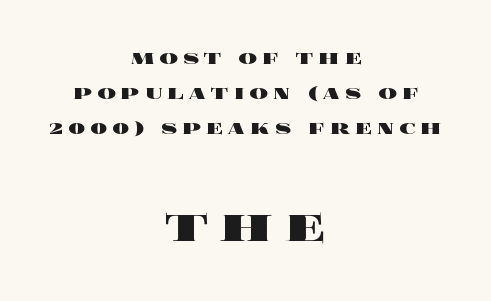
Q: Is the text bold? A: Yes.
Q: Is the text italic (slanted)? A: No, it is upright.
Q: Is the text underlined? A: No.
Q: How is the paragraph aligned? A: Centered.
Q: Is the spacing between letters normal or unusually wide? A: Unusually wide.
Q: Is the spacing between lines tight, normal or loose? A: Normal.
Q: Which block of text is set in a larger size, the first (top) or the second (bottom)? A: The second (bottom) one.
Q: Width (condensed, normal, or wide)? A: Wide.
Q: x-height? A: Large.
Q: Monospaced? A: No.
